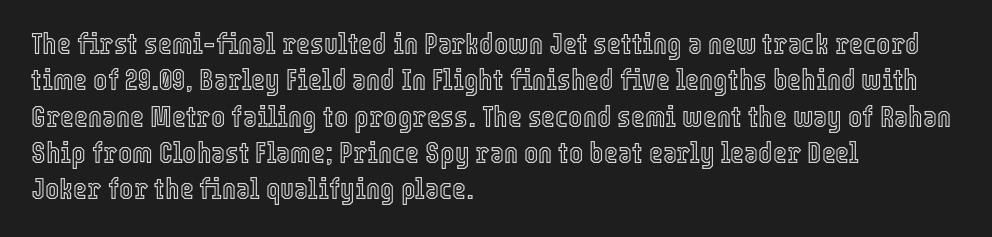
{"italic": "no", "width": "condensed", "x_height": "medium", "monospaced": "no", "underline": "no", "align": "left", "line_spacing_ratio": 1.21, "letter_spacing": "normal", "letter_spacing_em": 0.0, "glyph_px": 30}
